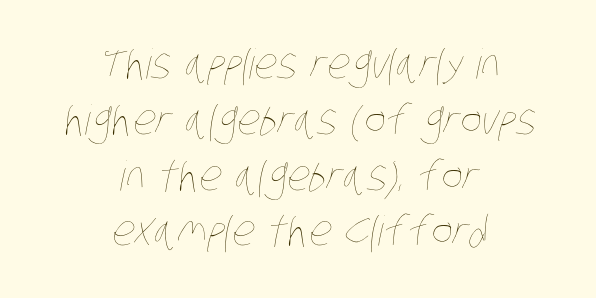
{"bold": "no", "weight": "thin", "width": "condensed", "stroke_contrast": "low", "x_height": "large", "monospaced": "no", "underline": "no", "align": "center", "line_spacing": "normal", "line_spacing_ratio": 1.36, "letter_spacing": "normal", "letter_spacing_em": 0.0, "glyph_px": 41}
